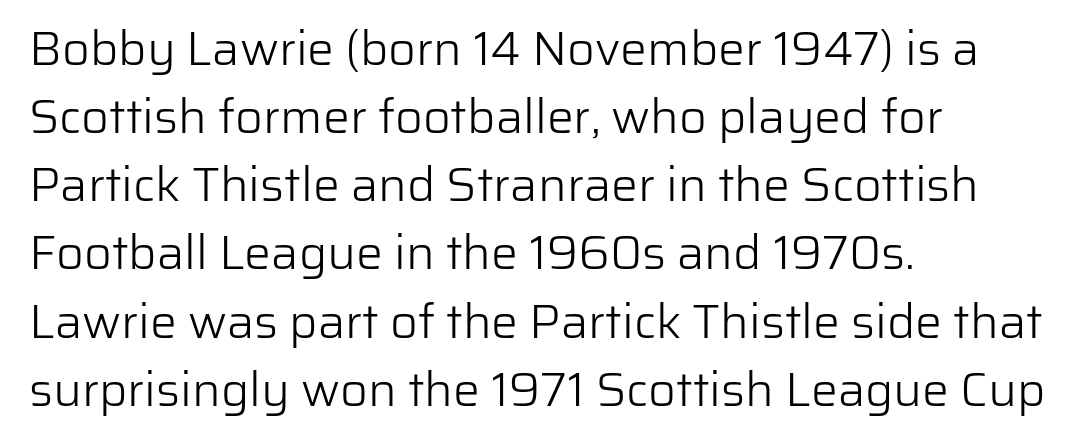
{"serif": "no", "italic": "no", "bold": "no", "weight": "light", "width": "normal", "stroke_contrast": "low", "x_height": "medium", "monospaced": "no", "underline": "no", "align": "left", "line_spacing": "normal", "line_spacing_ratio": 1.42, "letter_spacing": "normal", "letter_spacing_em": 0.0, "glyph_px": 48}
